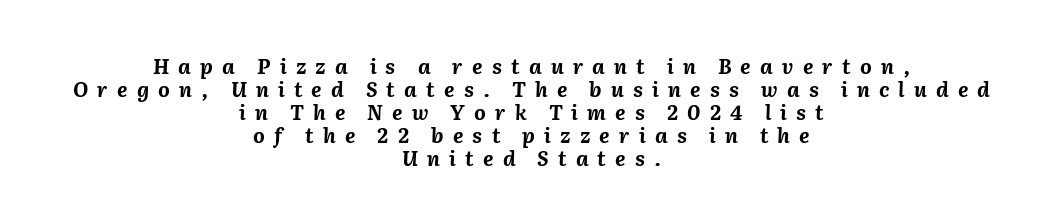
Q: Is the text bold? A: Yes.
Q: Is the text italic (slanted)? A: Yes, it leans right by about 2 degrees.
Q: Is the text underlined? A: No.
Q: How is the paragraph aligned? A: Centered.
Q: Is the spacing between letters normal or unusually wide? A: Unusually wide.
Q: Is the spacing between lines tight, normal or loose? A: Tight.
